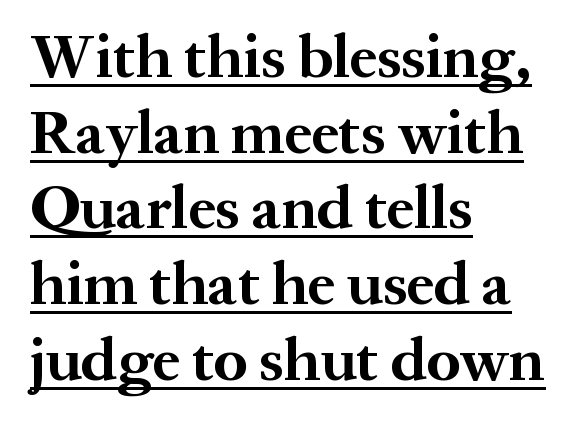
The image shows 62 px bold serif type, upright; set left-aligned, line spacing 1.22x, normal letter spacing, underlined; medium stroke contrast and a medium x-height.
